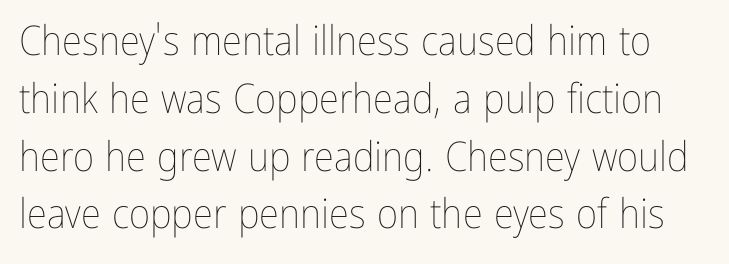
{"italic": "no", "bold": "no", "weight": "thin", "width": "condensed", "stroke_contrast": "low", "x_height": "medium", "monospaced": "no", "underline": "no", "line_spacing": "normal", "line_spacing_ratio": 1.41, "letter_spacing": "normal", "letter_spacing_em": 0.0, "glyph_px": 41}
